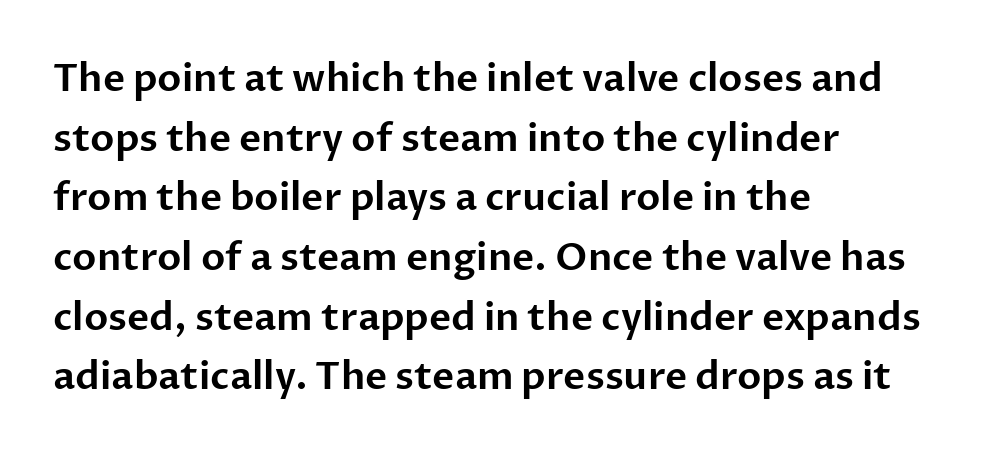
Upright lettering throughout. Line beginnings align vertically; line endings do not. Regarding serifs, this sample does without them. Spacing verdict: proportional, widths tailored to each character. Underline: absent. Words appear dense and cohesive because spacing is normal.
